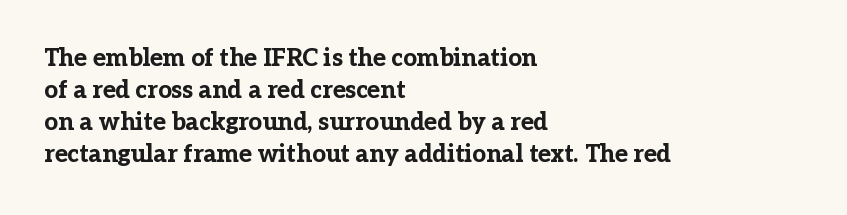
Heavy-handed strokes throughout: this text is bold. Ordinary non-slanted type is in use. The text block is weighted toward the left margin, trailing off unevenly rightward. Students, observe: this is what conventionally led text looks like. Students, note that the glyphs here touch the page at normal intervals. The words here are not underlined.
